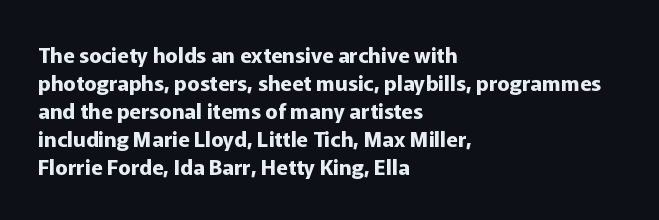
Q: Is the text bold? A: Yes.
Q: Is the text italic (slanted)? A: No, it is upright.
Q: Is the text underlined? A: No.
Q: How is the paragraph aligned? A: Left-aligned.
Q: Is the spacing between letters normal or unusually wide? A: Normal.
Q: Is the spacing between lines tight, normal or loose? A: Normal.
